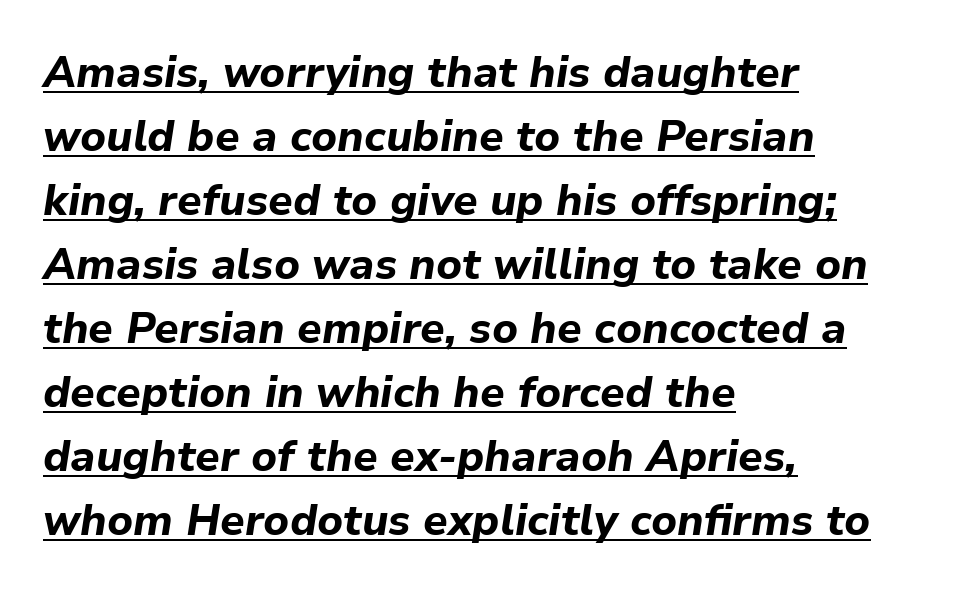
{"italic": "yes", "lean": "right", "slant_degrees": 9, "bold": "yes", "weight": "bold", "width": "normal", "stroke_contrast": "low", "x_height": "medium", "monospaced": "no", "underline": "yes", "align": "left", "line_spacing": "normal", "line_spacing_ratio": 1.49, "letter_spacing": "normal", "letter_spacing_em": 0.0, "glyph_px": 43}
